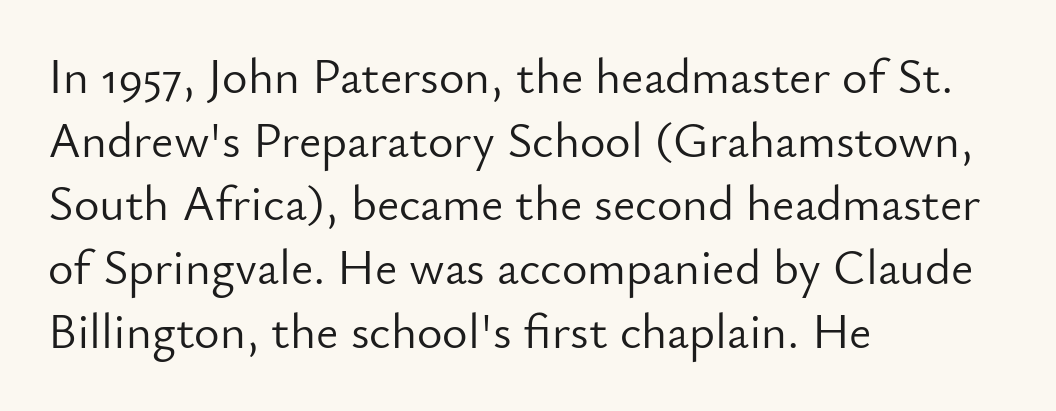
Tracking here is standard; glyphs follow each other at the usual distance. Rows of type keep a routine distance in the vertical direction. If you drew a line through each stem, it would be perfectly vertical. Short and long lines alike share a common starting point at left. Is this a fixed-width face? No — the glyphs have proportional, varying widths.
